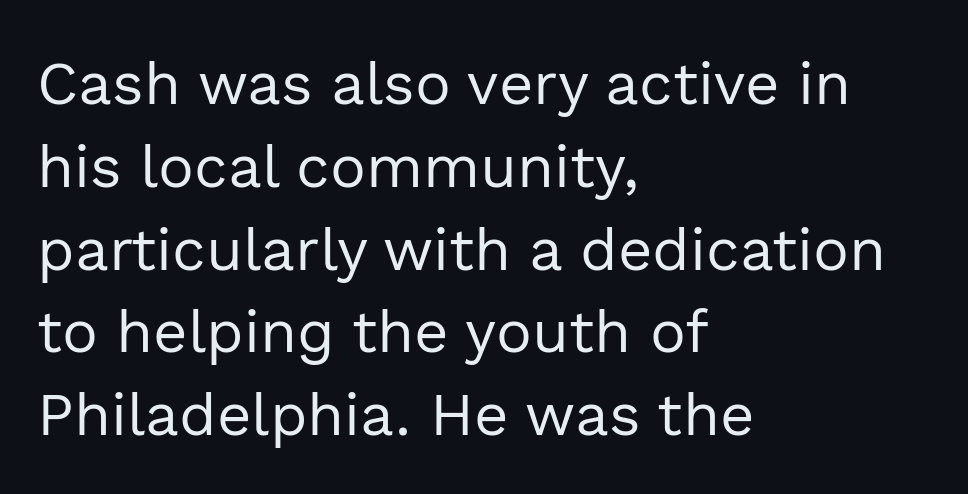
The image shows 60 px regular-weight sans-serif type, upright; set left-aligned, normal line spacing (1.38x), normal letter spacing, not underlined; a medium x-height.
